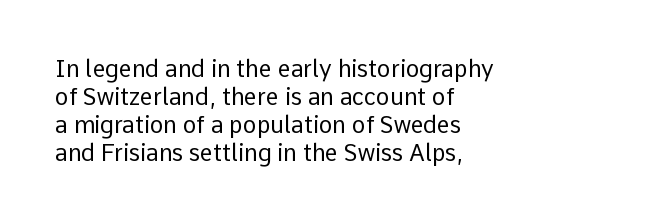
Every stem runs plumb, perpendicular to the baseline. Layout note: lines flush left. Decoration check: the copy has no underline. Short note: letters normally spaced.
